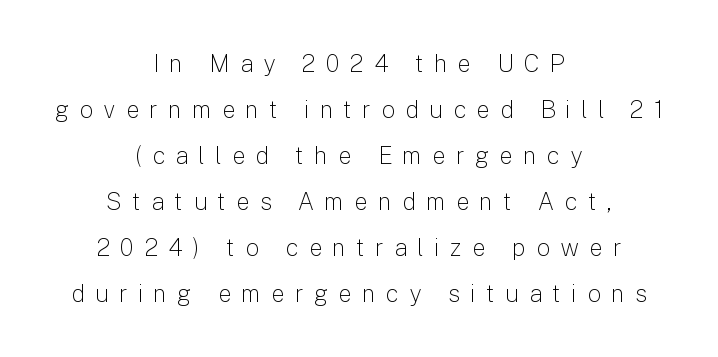
{"italic": "no", "bold": "no", "underline": "no", "align": "center", "line_spacing": "loose", "line_spacing_ratio": 1.92, "letter_spacing": "wide", "letter_spacing_em": 0.42, "glyph_px": 24}
